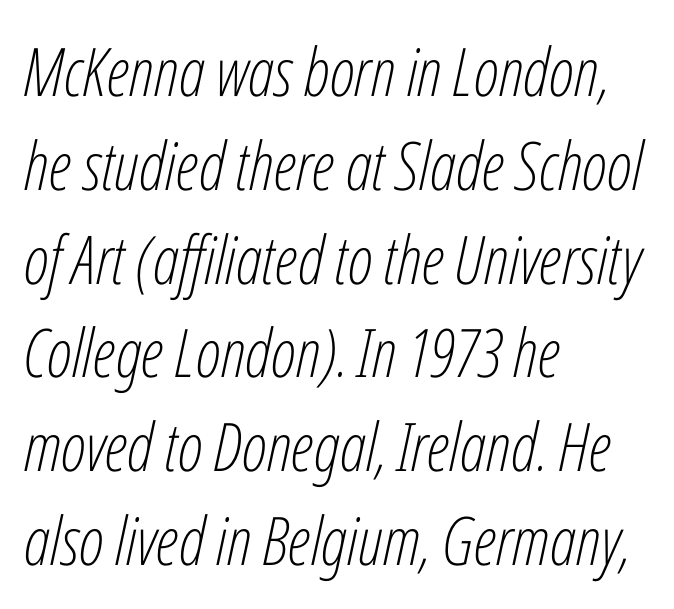
Q: Is the text bold? A: No.
Q: Is the text italic (slanted)? A: Yes, it leans right by about 12 degrees.
Q: Is the text underlined? A: No.
Q: How is the paragraph aligned? A: Left-aligned.
Q: Is the spacing between letters normal or unusually wide? A: Normal.
Q: Is the spacing between lines tight, normal or loose? A: Normal.
Q: Width (condensed, normal, or wide)? A: Condensed.
Q: Stroke contrast? A: Low.
Q: x-height? A: Medium.
Q: Monospaced? A: No.
